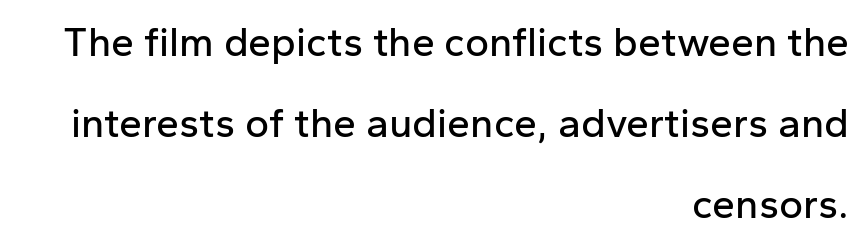
The axis of the letterforms is exactly vertical. These lines are composed in type without serifs. The text block is weighted toward the right margin, trailing off unevenly leftward. Check the space under the baseline: it is left empty. The passage shown stacks its lines with a broad gap. This rendering leaves character spacing at its baseline value.
